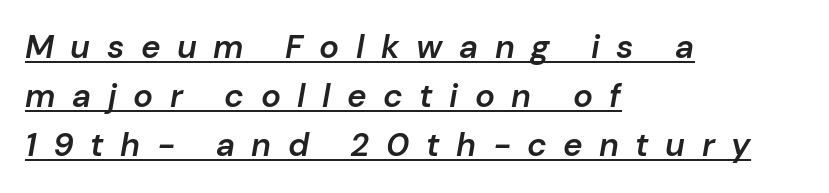
{"italic": "yes", "lean": "right", "slant_degrees": 10, "bold": "semi", "weight": "semibold", "width": "normal", "stroke_contrast": "low", "x_height": "medium", "monospaced": "no", "underline": "yes", "align": "left", "line_spacing": "normal", "line_spacing_ratio": 1.49, "letter_spacing": "wide", "letter_spacing_em": 0.5, "glyph_px": 33}
